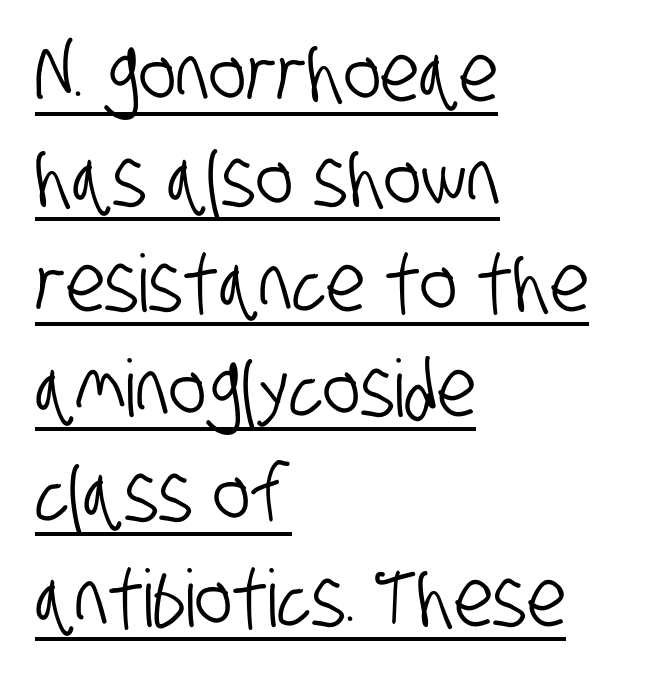
The setting favours the left margin, as ordinary paragraphs usually do. The text was rendered using a sans face with plain stroke endings. Nobody touched the tracking dial on this one. Every word sits above its own underline. The letters advance in unequal steps, a hallmark of proportional type. Vertical spacing — default.
